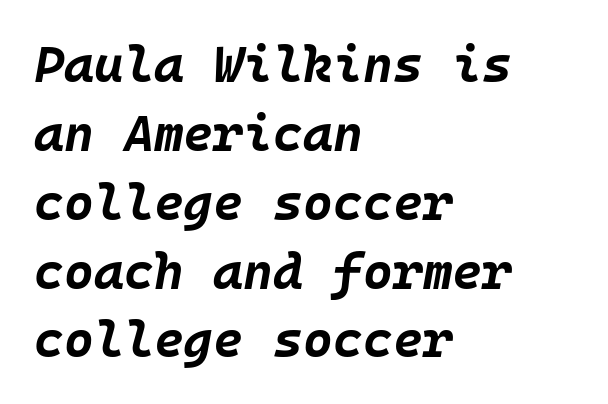
A full-strength bold gives these letters their thick strokes. Tall strokes in this sample are angled rather than plumb. Line beginnings align vertically; line endings do not. The specimen omits any rule beneath the text block's lines. This sample keeps an unexceptional amount of space between lines. How are the letters spaced? Ordinarily, with no added tracking.
